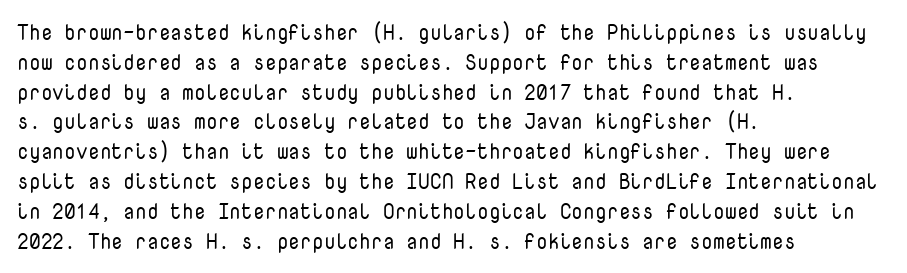
{"italic": "no", "bold": "no", "underline": "no", "align": "left", "line_spacing": "normal", "line_spacing_ratio": 1.42, "letter_spacing": "normal", "letter_spacing_em": 0.0, "glyph_px": 21}
